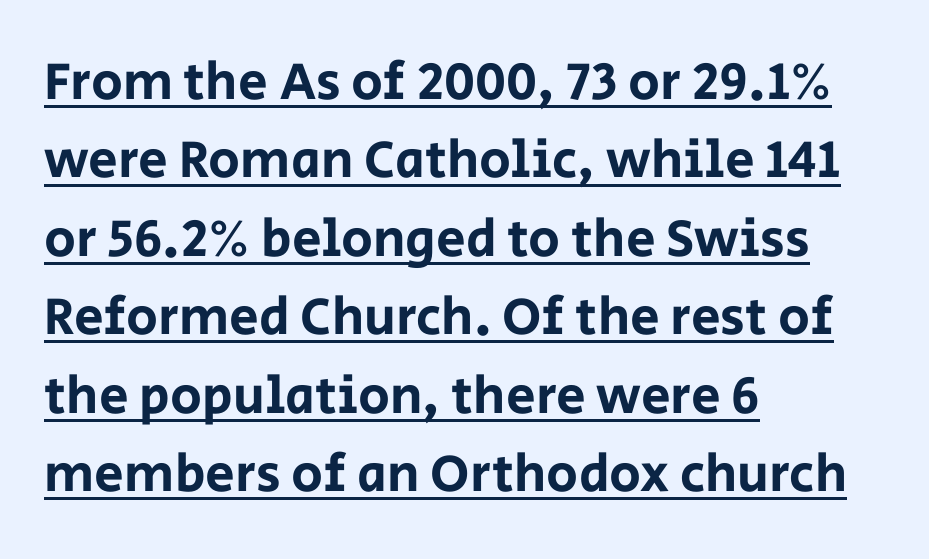
The image shows 53 px sans-serif type, upright; set left-aligned, normal line spacing (1.48x), normal letter spacing, underlined; low stroke contrast and a large x-height.
